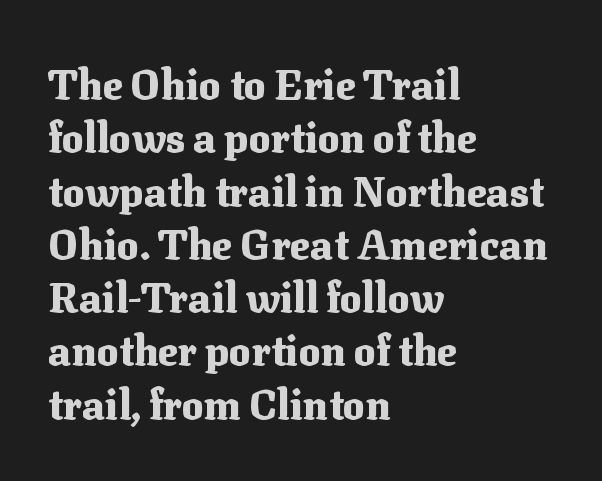
Q: Is the text bold? A: Yes.
Q: Is the text italic (slanted)? A: No, it is upright.
Q: Is the typeface a serif or a sans-serif typeface? A: Serif.
Q: Is the text underlined? A: No.
Q: How is the paragraph aligned? A: Left-aligned.
Q: Is the spacing between letters normal or unusually wide? A: Normal.
Q: Is the spacing between lines tight, normal or loose? A: Normal.
Q: Width (condensed, normal, or wide)? A: Normal.
Q: Stroke contrast? A: Medium.
Q: x-height? A: Medium.
Q: Monospaced? A: No.
